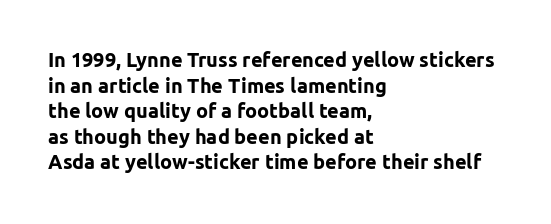
The letters stand straight up with perfectly vertical stems. The space directly below the letters is spotless. Letter spacing: default. Bold? Absolutely — the strokes are thick and heavy. The leading is moderate, giving the passage an even texture. The lines in this sample share a left origin and differ only in where they stop.
